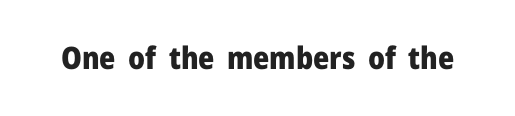
The image shows 31 px heavy sans-serif type, upright; set normal letter spacing, not underlined; low stroke contrast and a medium x-height.
